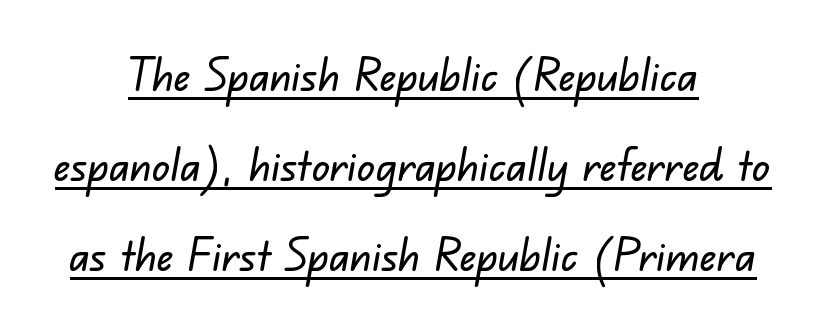
Q: Is the typeface a serif or a sans-serif typeface? A: Sans-serif.
Q: Is the text underlined? A: Yes.
Q: How is the paragraph aligned? A: Centered.
Q: Is the spacing between letters normal or unusually wide? A: Normal.
Q: Is the spacing between lines tight, normal or loose? A: Loose.
Q: Width (condensed, normal, or wide)? A: Normal.
Q: Stroke contrast? A: Low.
Q: x-height? A: Small.
Q: Monospaced? A: No.
